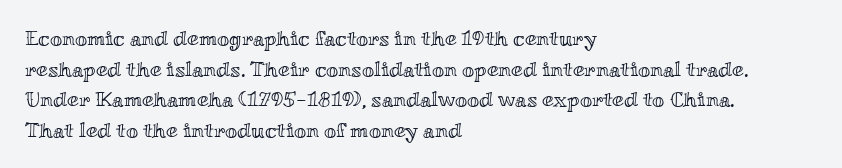
Style check: upright. Quick note: interline space is typical. This sample uses plain, unmodified letter spacing. In CSS terms this would be text-align: left.
